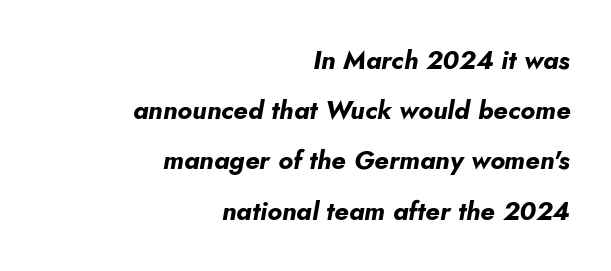
Q: Is the text bold? A: Yes.
Q: Is the text italic (slanted)? A: Yes, it leans right by about 5 degrees.
Q: Is the text underlined? A: No.
Q: How is the paragraph aligned? A: Right-aligned.
Q: Is the spacing between letters normal or unusually wide? A: Normal.
Q: Is the spacing between lines tight, normal or loose? A: Loose.
